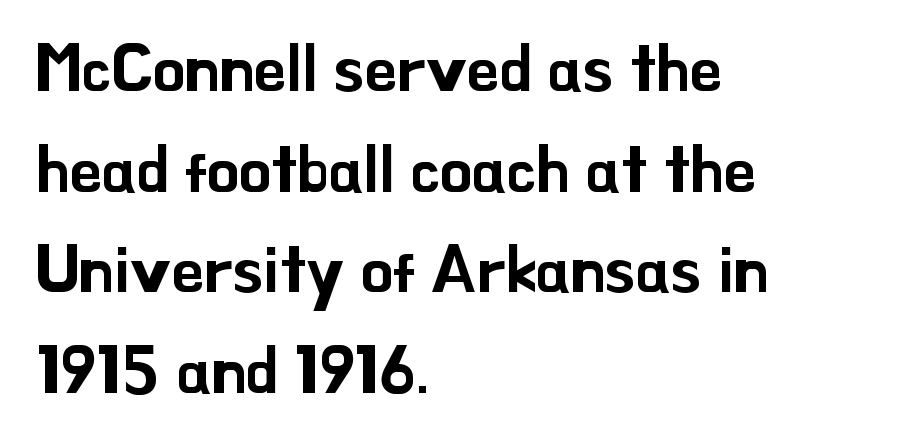
Q: Is the text italic (slanted)? A: No, it is upright.
Q: Is the typeface a serif or a sans-serif typeface? A: Sans-serif.
Q: Is the text underlined? A: No.
Q: How is the paragraph aligned? A: Left-aligned.
Q: Is the spacing between letters normal or unusually wide? A: Normal.
Q: Is the spacing between lines tight, normal or loose? A: Normal.
Q: Width (condensed, normal, or wide)? A: Normal.
Q: Stroke contrast? A: Low.
Q: x-height? A: Small.
Q: Monospaced? A: No.
